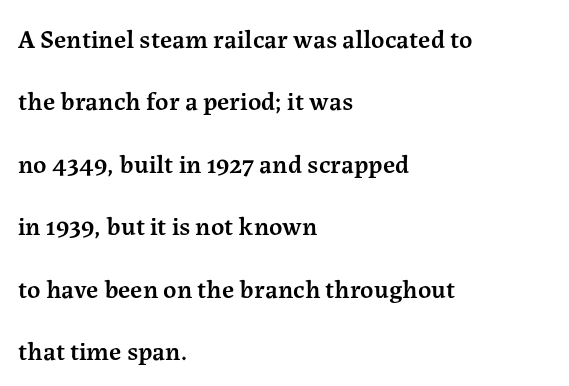
Q: Is the text bold? A: Semi-bold.
Q: Is the text italic (slanted)? A: No, it is upright.
Q: Is the text underlined? A: No.
Q: How is the paragraph aligned? A: Left-aligned.
Q: Is the spacing between letters normal or unusually wide? A: Normal.
Q: Is the spacing between lines tight, normal or loose? A: Loose.
